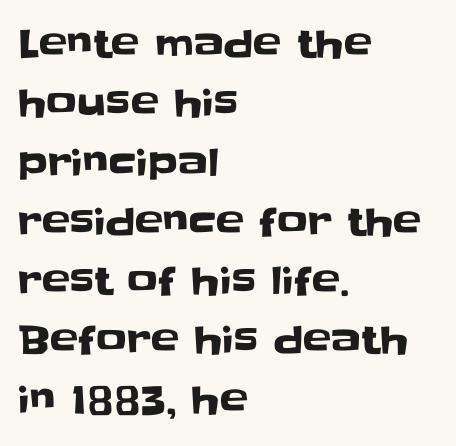
Each row of text sits above clean, open space. Do the letters lean? They stand straight. Do the characters align in a grid? No, the font is proportional. Reading down the block, your eye returns to a fixed left position each line.
